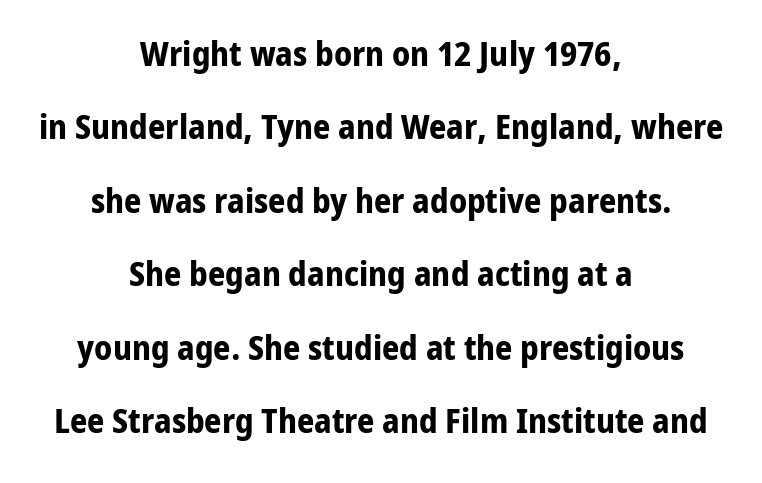
Q: Is the text bold? A: Yes.
Q: Is the text italic (slanted)? A: No, it is upright.
Q: Is the typeface a serif or a sans-serif typeface? A: Sans-serif.
Q: Is the text underlined? A: No.
Q: How is the paragraph aligned? A: Centered.
Q: Is the spacing between letters normal or unusually wide? A: Normal.
Q: Is the spacing between lines tight, normal or loose? A: Loose.
Q: Width (condensed, normal, or wide)? A: Normal.
Q: Stroke contrast? A: Low.
Q: x-height? A: Medium.
Q: Monospaced? A: No.
